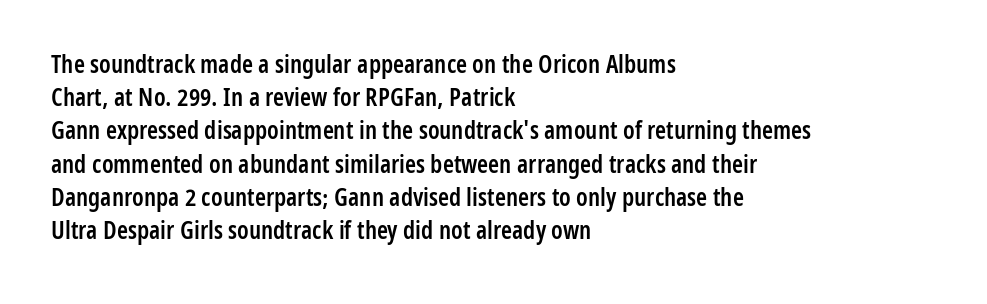
Which margin do the lines hug? The left one — the right edge is uneven. The space beneath each line is pristine and unruled. The line texture is even and compact thanks to regular tracking. Line spacing here is normal. The face used here is a semibold: visibly heavier than regular, lighter than bold.
